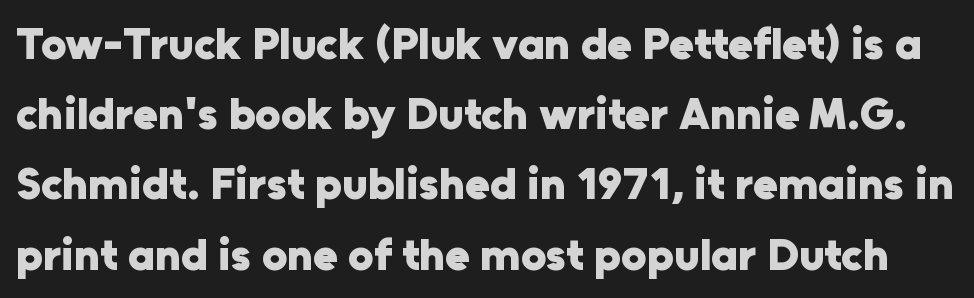
The image shows 45 px heavy sans-serif type, upright; set normal line spacing (1.56x), normal letter spacing, not underlined; low stroke contrast and a medium x-height.
